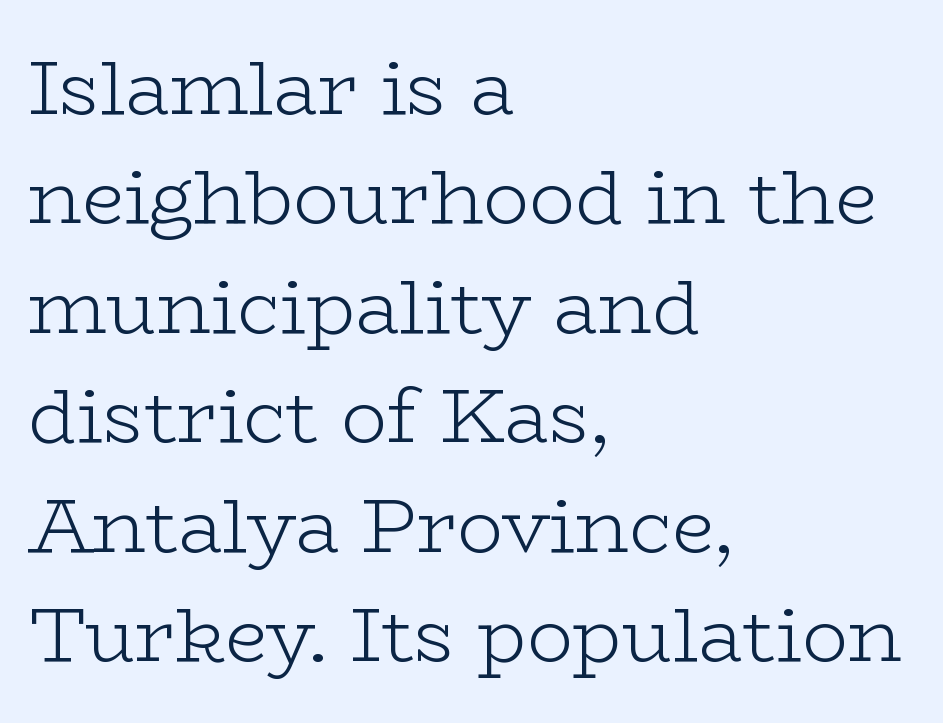
{"serif": "yes", "italic": "no", "bold": "no", "weight": "light", "width": "wide", "stroke_contrast": "low", "x_height": "medium", "monospaced": "no", "underline": "no", "align": "left", "line_spacing": "normal", "line_spacing_ratio": 1.44, "letter_spacing": "normal", "letter_spacing_em": 0.0, "glyph_px": 76}
